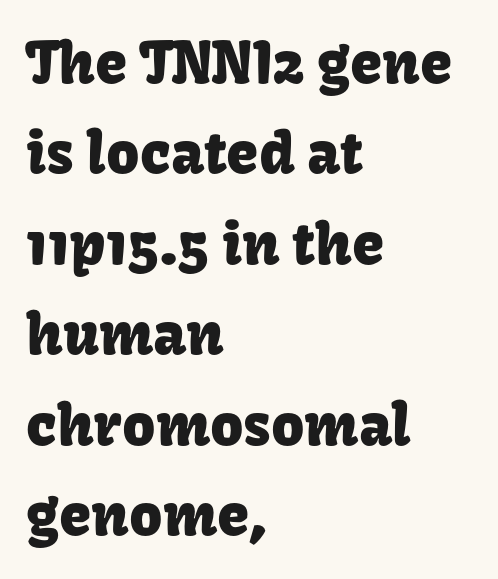
{"serif": "no", "italic": "no", "width": "normal", "stroke_contrast": "low", "x_height": "medium", "monospaced": "no", "underline": "no", "align": "left", "line_spacing": "normal", "line_spacing_ratio": 1.56, "letter_spacing": "normal", "letter_spacing_em": 0.0, "glyph_px": 58}
